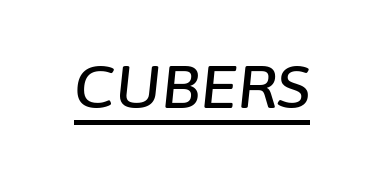
{"italic": "yes", "lean": "right", "slant_degrees": 6, "width": "normal", "stroke_contrast": "low", "x_height": "medium", "monospaced": "no", "underline": "yes", "letter_spacing": "normal", "letter_spacing_em": 0.0, "glyph_px": 60}
